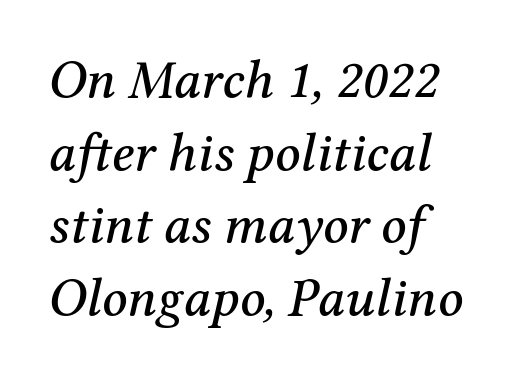
{"serif": "yes", "italic": "yes", "lean": "right", "slant_degrees": 12, "width": "normal", "stroke_contrast": "medium", "x_height": "medium", "monospaced": "no", "underline": "no", "align": "left", "line_spacing": "normal", "line_spacing_ratio": 1.32, "letter_spacing": "normal", "letter_spacing_em": 0.0, "glyph_px": 55}
